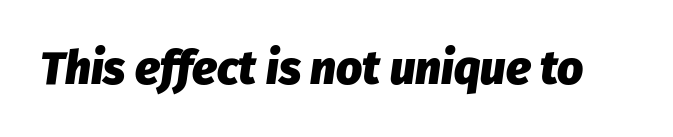
The image shows 46 px heavy type, italic (leaning right); set normal letter spacing, not underlined; low stroke contrast and a medium x-height.
